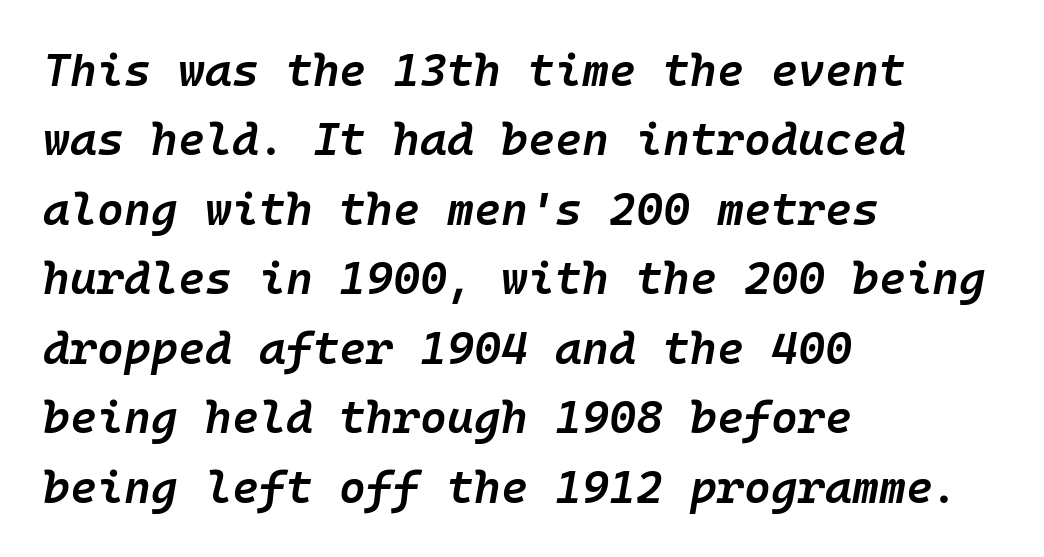
{"italic": "yes", "lean": "right", "slant_degrees": 10, "bold": "semi", "weight": "semibold", "width": "normal", "stroke_contrast": "low", "x_height": "medium", "monospaced": "yes", "underline": "no", "align": "left", "line_spacing": "normal", "line_spacing_ratio": 1.51, "letter_spacing": "normal", "letter_spacing_em": 0.0, "glyph_px": 46}
